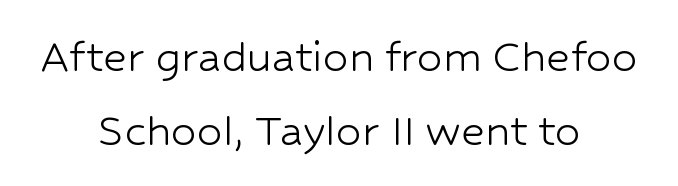
Compared with typical body copy, the letter spacing here is the same. These glyphs show unthickened strokes, regular width or finer. Classification — sans serif. The baseline area is clear.
